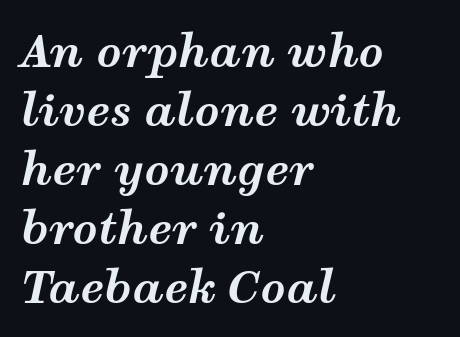
Q: Is the text bold? A: Yes.
Q: Is the text italic (slanted)? A: Yes, it leans right by about 12 degrees.
Q: Is the text underlined? A: No.
Q: How is the paragraph aligned? A: Left-aligned.
Q: Is the spacing between letters normal or unusually wide? A: Normal.
Q: Is the spacing between lines tight, normal or loose? A: Normal.
Q: Width (condensed, normal, or wide)? A: Wide.
Q: Stroke contrast? A: Medium.
Q: x-height? A: Medium.
Q: Monospaced? A: No.
